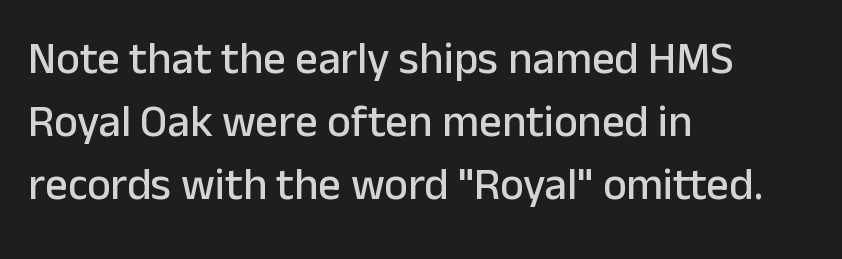
The area under the type is left untouched. This sample has the flowing, uneven cadence of proportional lettering. Observe the absence of serifs on each vertical stroke in this sample. The lettering stays uniformly vertical, giving the passage a roman look. The block of text has a typical density, with ordinary space between rows.
